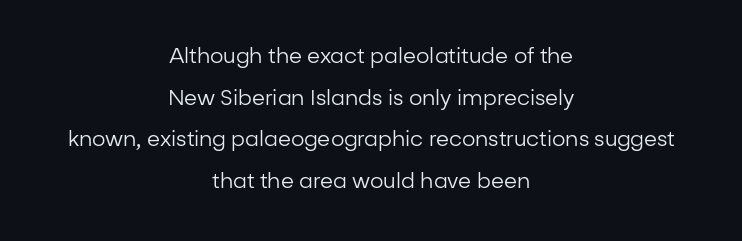
{"italic": "no", "bold": "no", "underline": "no", "align": "center", "line_spacing": "loose", "line_spacing_ratio": 1.98, "letter_spacing": "normal", "letter_spacing_em": 0.0, "glyph_px": 21}
